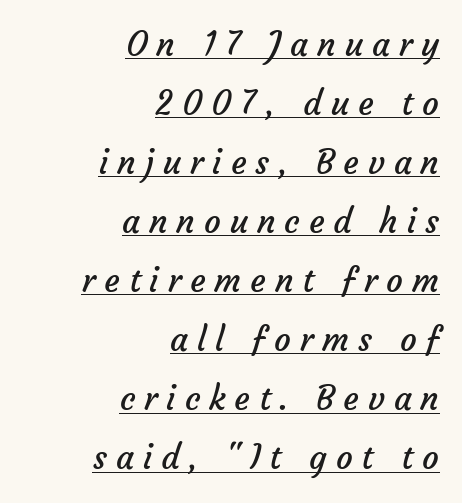
How are the letters spaced? Widely, with obvious added tracking. Looks like regular typesetting: each glyph gets only the width it needs. Stems and bowls with no extra thickness — not bold. The face used here is a sans, in the tradition of grotesques and geometrics.
